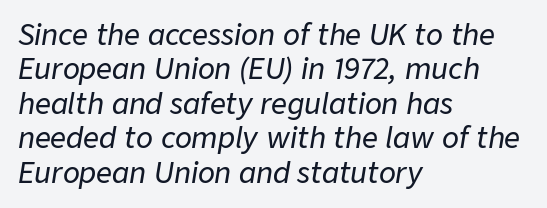
{"italic": "yes", "lean": "right", "slant_degrees": 9, "width": "normal", "stroke_contrast": "low", "x_height": "medium", "monospaced": "no", "underline": "no", "align": "left", "line_spacing_ratio": 1.23, "letter_spacing": "normal", "letter_spacing_em": 0.0, "glyph_px": 28}
